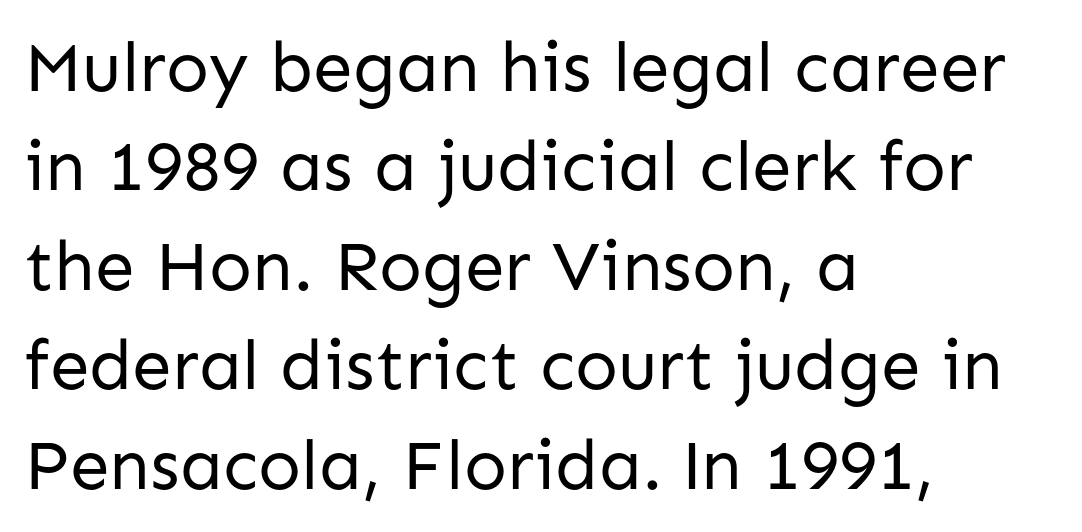
The paragraph has a hard left edge and a soft right edge. Weight: regular or lighter. The lines sit at an ordinary, default distance from one another. The letters stand straight up with perfectly vertical stems. The foot of each line stays bare and open.
